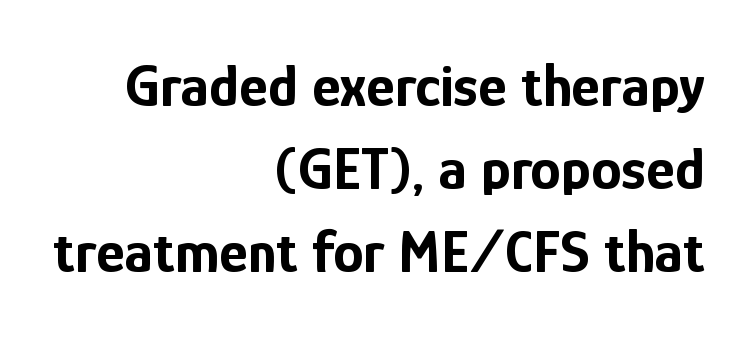
Q: Is the text bold? A: Yes.
Q: Is the text italic (slanted)? A: No, it is upright.
Q: Is the typeface a serif or a sans-serif typeface? A: Sans-serif.
Q: Is the text underlined? A: No.
Q: How is the paragraph aligned? A: Right-aligned.
Q: Is the spacing between letters normal or unusually wide? A: Normal.
Q: Is the spacing between lines tight, normal or loose? A: Normal.
Q: Width (condensed, normal, or wide)? A: Condensed.
Q: Stroke contrast? A: Low.
Q: x-height? A: Medium.
Q: Monospaced? A: No.
